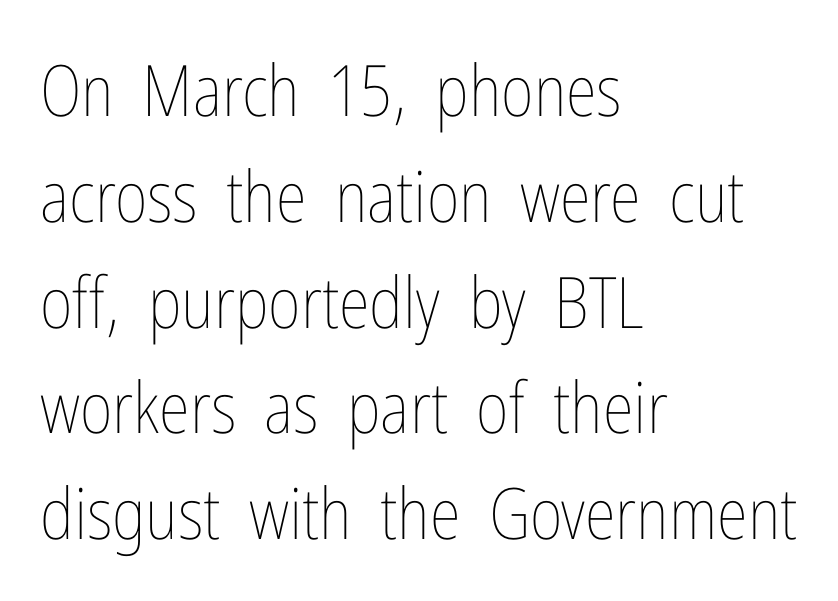
{"italic": "no", "bold": "no", "weight": "thin", "width": "condensed", "stroke_contrast": "low", "x_height": "medium", "monospaced": "no", "underline": "no", "align": "left", "line_spacing": "normal", "line_spacing_ratio": 1.49, "letter_spacing": "normal", "letter_spacing_em": 0.0, "glyph_px": 71}
